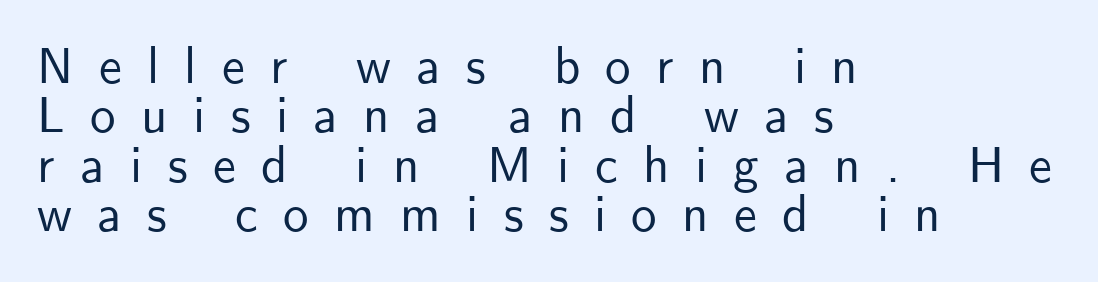
If you drew a line through each stem, it would be perfectly vertical. What stands out about the letter spacing? Its width — letters are far apart. What kind of face is this? One without serifs — a sans. Each letter keeps its own natural width here, so spacing adapts to shape. If you drew a ruler down the left edge, every line would touch it. Vertically, the passage feels compressed, each row crowding the next.
